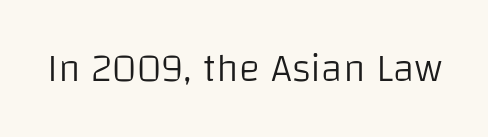
Q: Is the text bold? A: No.
Q: Is the text italic (slanted)? A: No, it is upright.
Q: Is the typeface a serif or a sans-serif typeface? A: Sans-serif.
Q: Is the text underlined? A: No.
Q: Is the spacing between letters normal or unusually wide? A: Normal.
Q: Width (condensed, normal, or wide)? A: Normal.
Q: Stroke contrast? A: Low.
Q: x-height? A: Large.
Q: Monospaced? A: No.
